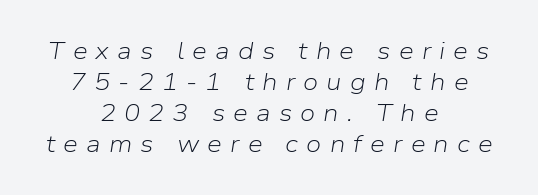
{"italic": "yes", "lean": "right", "slant_degrees": 9, "bold": "no", "underline": "no", "align": "center", "line_spacing": "normal", "line_spacing_ratio": 1.29, "letter_spacing": "wide", "letter_spacing_em": 0.34, "glyph_px": 24}
